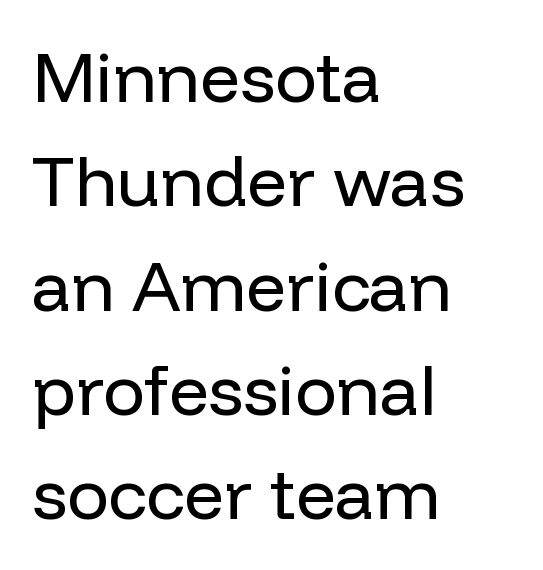
The image shows 70 px regular-weight sans-serif type, upright; set left-aligned, normal line spacing (1.49x), normal letter spacing, not underlined; low stroke contrast and a medium x-height.
